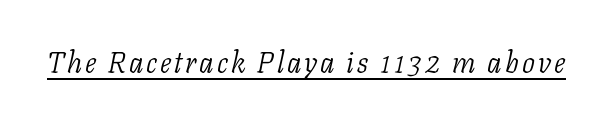
{"serif": "yes", "italic": "yes", "lean": "right", "slant_degrees": 11, "bold": "no", "weight": "light", "width": "normal", "stroke_contrast": "low", "x_height": "medium", "monospaced": "no", "underline": "yes", "glyph_px": 29}
